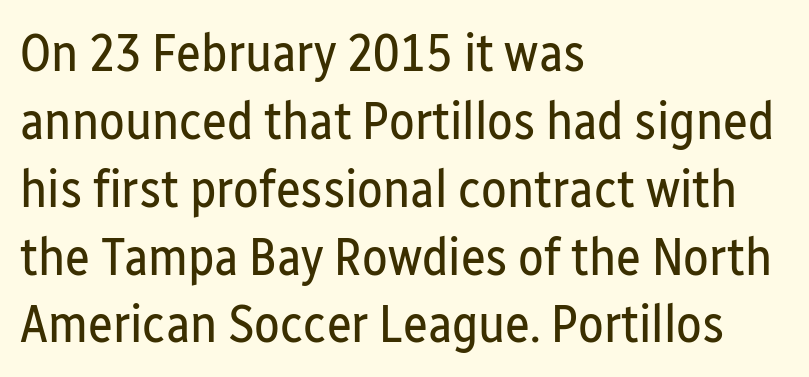
The image shows 53 px regular-weight, condensed sans-serif type, upright; set left-aligned, normal line spacing (1.28x), normal letter spacing, not underlined; low stroke contrast and a medium x-height.
